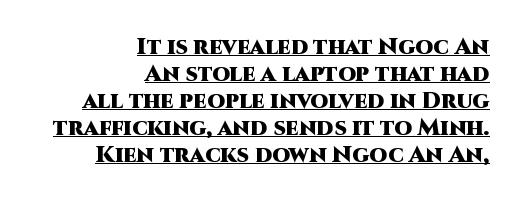
Caption: standard tracking, unaltered. The glyphs have the mass of a bold cut. Style check: upright. Emphasis is given by a line drawn under the lettering.
